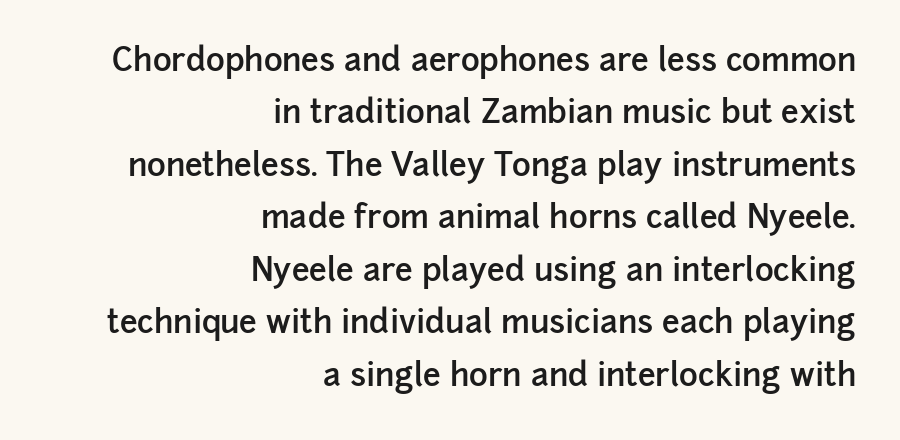
Q: Is the text bold? A: Semi-bold.
Q: Is the text italic (slanted)? A: No, it is upright.
Q: Is the typeface a serif or a sans-serif typeface? A: Sans-serif.
Q: Is the text underlined? A: No.
Q: How is the paragraph aligned? A: Right-aligned.
Q: Is the spacing between letters normal or unusually wide? A: Normal.
Q: Is the spacing between lines tight, normal or loose? A: Normal.
Q: Width (condensed, normal, or wide)? A: Normal.
Q: Stroke contrast? A: Low.
Q: x-height? A: Medium.
Q: Monospaced? A: No.
